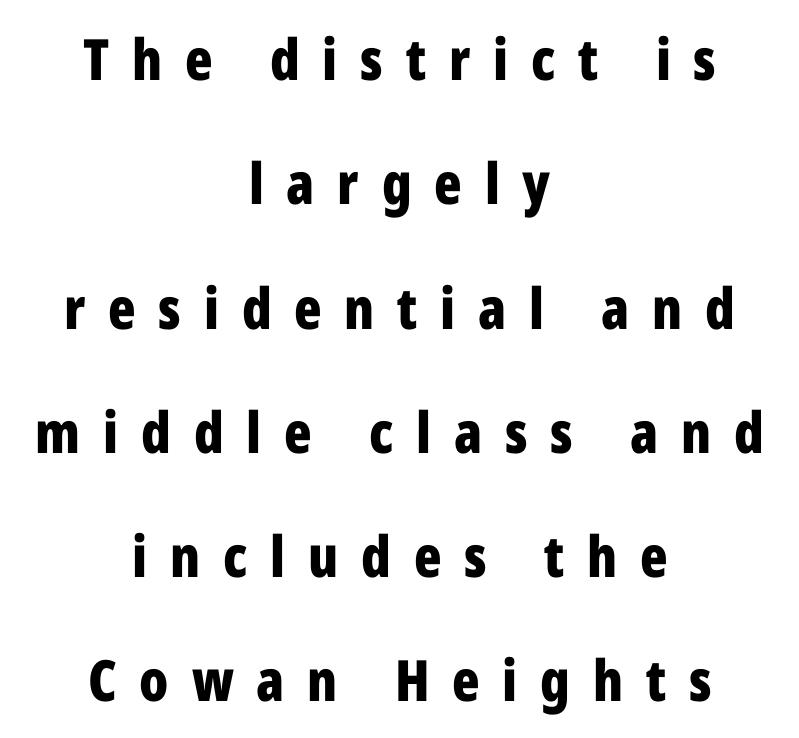
The image shows 57 px bold, condensed sans-serif type, upright; set centered, loose line spacing (2.18x), unusually wide letter spacing (+0.4 em), not underlined; low stroke contrast and a medium x-height.
